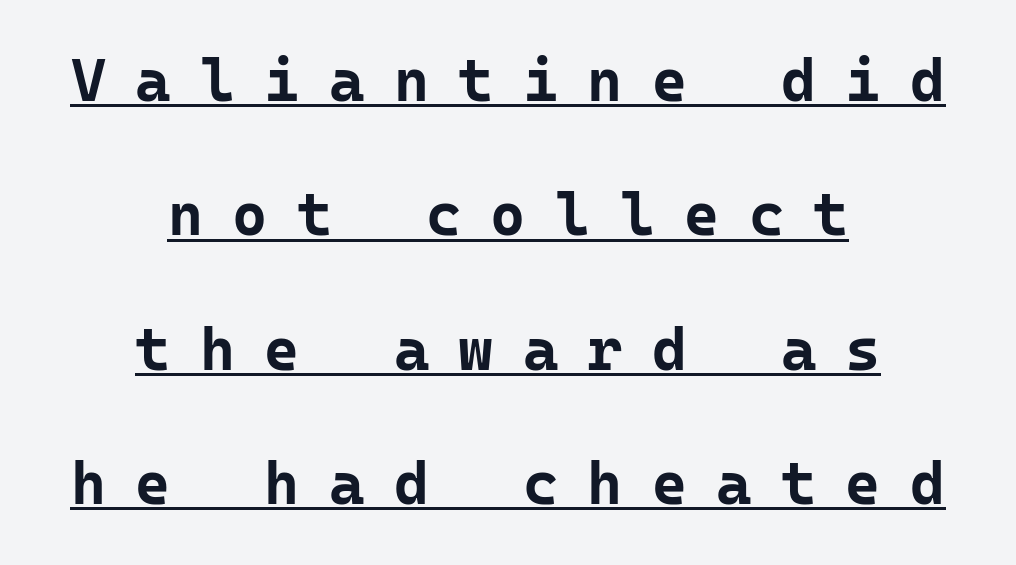
Q: Is the text bold? A: Yes.
Q: Is the text italic (slanted)? A: No, it is upright.
Q: Is the typeface a serif or a sans-serif typeface? A: Sans-serif.
Q: Is the text underlined? A: Yes.
Q: How is the paragraph aligned? A: Centered.
Q: Is the spacing between letters normal or unusually wide? A: Unusually wide.
Q: Is the spacing between lines tight, normal or loose? A: Loose.
Q: Width (condensed, normal, or wide)? A: Normal.
Q: Stroke contrast? A: Low.
Q: x-height? A: Medium.
Q: Monospaced? A: Yes.
